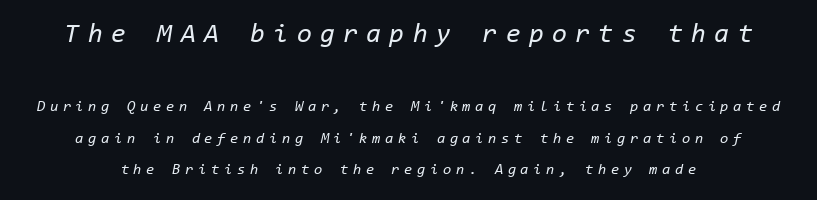
Q: Is the text bold? A: No.
Q: Is the text italic (slanted)? A: Yes, it leans right by about 11 degrees.
Q: Is the text underlined? A: No.
Q: Is the spacing between letters normal or unusually wide? A: Unusually wide.
Q: Is the spacing between lines tight, normal or loose? A: Loose.
Q: Which block of text is set in a larger size, the first (top) or the second (bottom)? A: The first (top) one.
